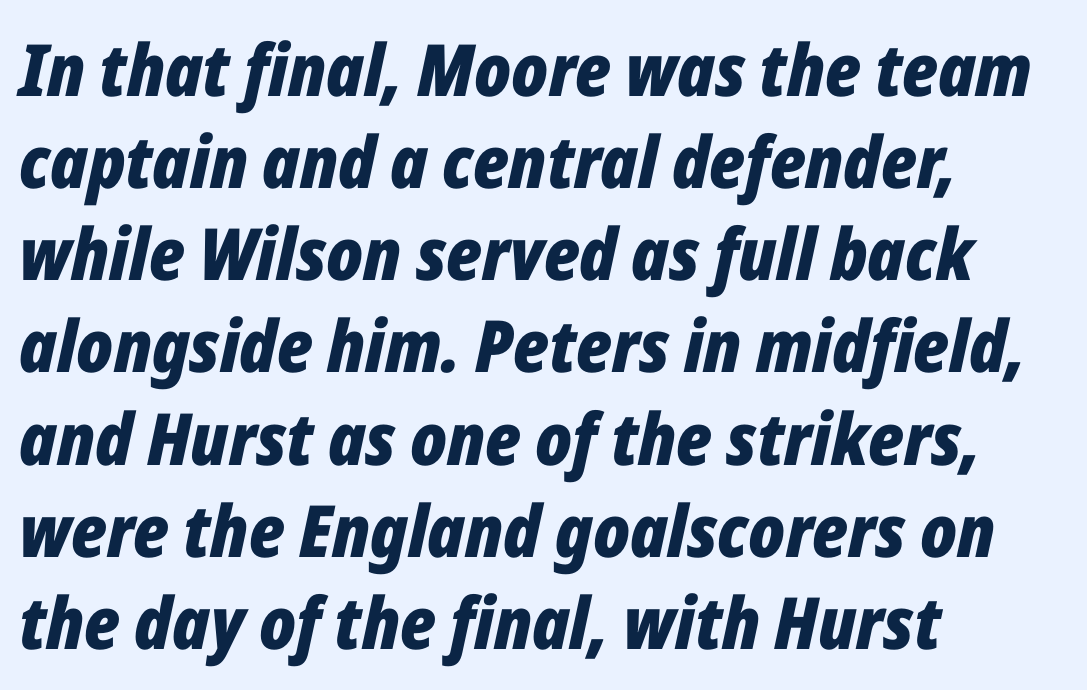
No word sits above an underline. Tracking value appears to be zero — textbook default spacing. Each letter keeps its own natural width here, so spacing adapts to shape. Each glyph is drawn with heavy, bold strokes. The compositor pushed each line to the left boundary.
